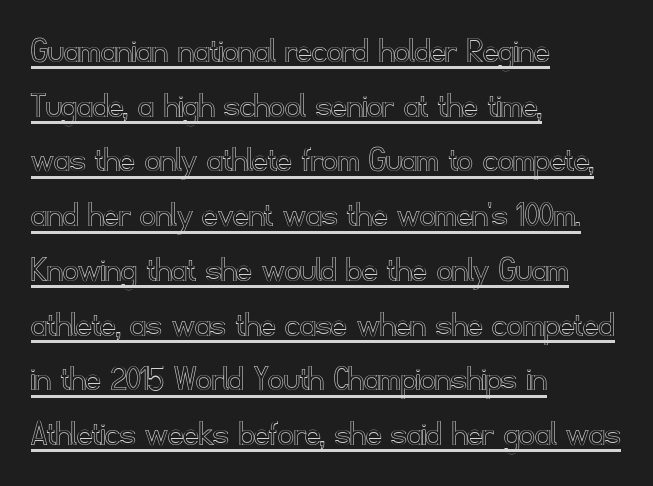
Nobody touched the tracking dial on this one. This sample keeps an unexceptional amount of space between lines. The rendering anchors every line to the left-hand side. When letters stand straight like this, we call the style roman or upright. Proportional: the letters do not fall into vertical columns. Check the space under the baseline: a stroke is drawn there.
